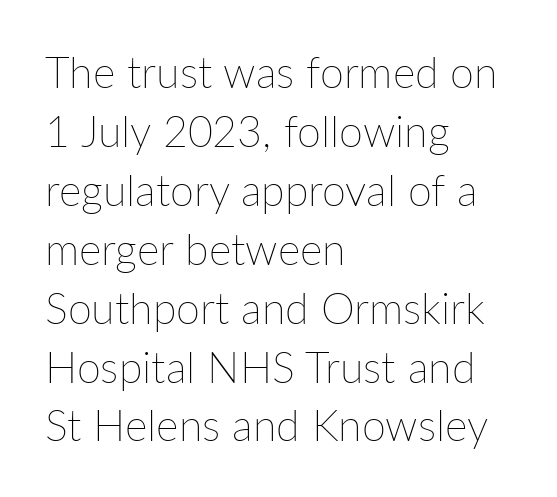
{"italic": "no", "bold": "no", "weight": "thin", "width": "normal", "stroke_contrast": "low", "x_height": "medium", "monospaced": "no", "underline": "no", "align": "left", "line_spacing": "normal", "line_spacing_ratio": 1.37, "letter_spacing": "normal", "letter_spacing_em": 0.0, "glyph_px": 43}
